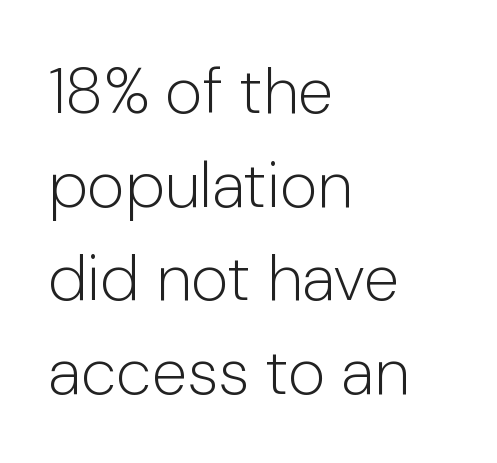
Q: Is the text bold? A: No.
Q: Is the text italic (slanted)? A: No, it is upright.
Q: Is the typeface a serif or a sans-serif typeface? A: Sans-serif.
Q: Is the text underlined? A: No.
Q: How is the paragraph aligned? A: Left-aligned.
Q: Is the spacing between letters normal or unusually wide? A: Normal.
Q: Is the spacing between lines tight, normal or loose? A: Normal.
Q: Width (condensed, normal, or wide)? A: Normal.
Q: Stroke contrast? A: Low.
Q: x-height? A: Medium.
Q: Monospaced? A: No.
